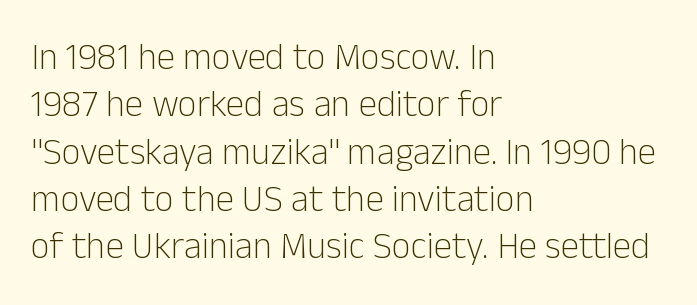
{"serif": "no", "italic": "no", "bold": "no", "weight": "light", "width": "normal", "stroke_contrast": "low", "x_height": "medium", "monospaced": "no", "underline": "no", "align": "left", "line_spacing": "normal", "line_spacing_ratio": 1.28, "letter_spacing": "normal", "letter_spacing_em": 0.0, "glyph_px": 37}
